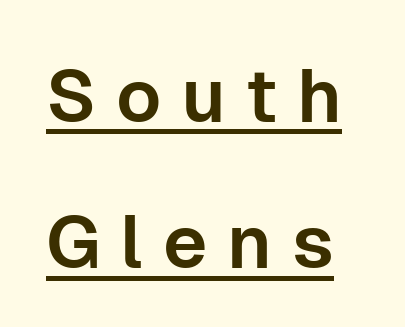
Q: Is the text italic (slanted)? A: No, it is upright.
Q: Is the typeface a serif or a sans-serif typeface? A: Sans-serif.
Q: Is the text underlined? A: Yes.
Q: Is the spacing between letters normal or unusually wide? A: Unusually wide.
Q: Is the spacing between lines tight, normal or loose? A: Loose.
Q: Width (condensed, normal, or wide)? A: Normal.
Q: Stroke contrast? A: Low.
Q: x-height? A: Medium.
Q: Monospaced? A: No.
